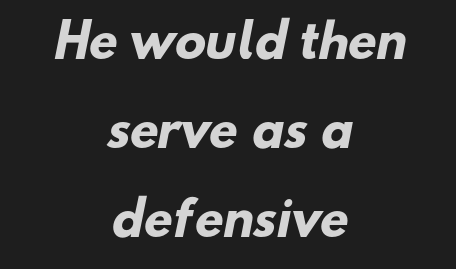
A typesetter would call this proportional, since set widths differ per character. Nobody drew a line under any word here. The gaps between neighbouring characters are ordinary and unremarkable. Horizontal bands of white between lines are thick stripes.
